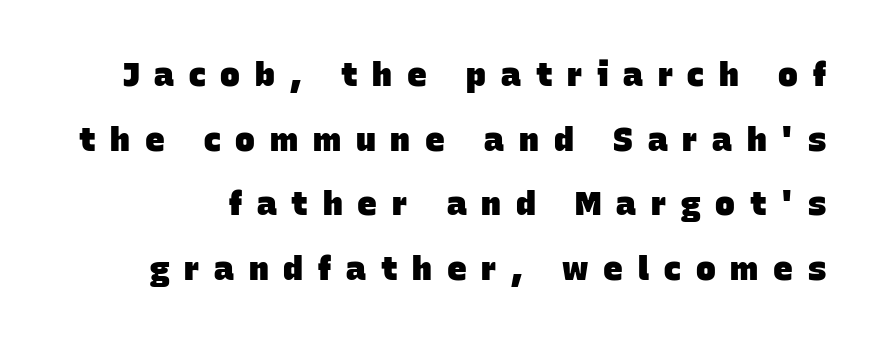
Q: Is the text bold? A: Yes.
Q: Is the typeface a serif or a sans-serif typeface? A: Sans-serif.
Q: Is the text underlined? A: No.
Q: Is the spacing between letters normal or unusually wide? A: Unusually wide.
Q: Is the spacing between lines tight, normal or loose? A: Loose.
Q: Width (condensed, normal, or wide)? A: Normal.
Q: Stroke contrast? A: Low.
Q: x-height? A: Large.
Q: Monospaced? A: No.
